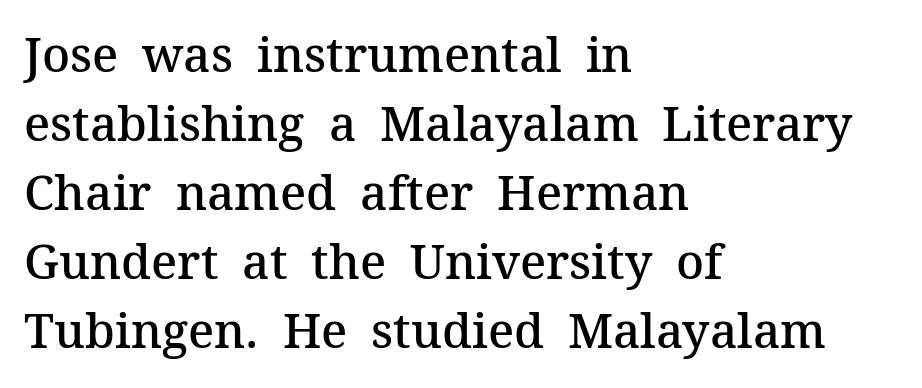
Q: Is the text bold? A: Semi-bold.
Q: Is the text italic (slanted)? A: No, it is upright.
Q: Is the typeface a serif or a sans-serif typeface? A: Serif.
Q: Is the text underlined? A: No.
Q: How is the paragraph aligned? A: Left-aligned.
Q: Is the spacing between letters normal or unusually wide? A: Normal.
Q: Is the spacing between lines tight, normal or loose? A: Normal.
Q: Width (condensed, normal, or wide)? A: Normal.
Q: Stroke contrast? A: Medium.
Q: x-height? A: Medium.
Q: Monospaced? A: No.
